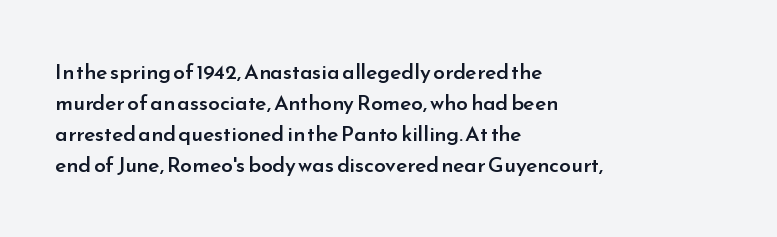
Q: Is the text bold? A: Semi-bold.
Q: Is the text italic (slanted)? A: No, it is upright.
Q: Is the text underlined? A: No.
Q: How is the paragraph aligned? A: Left-aligned.
Q: Is the spacing between letters normal or unusually wide? A: Normal.
Q: Is the spacing between lines tight, normal or loose? A: Normal.
